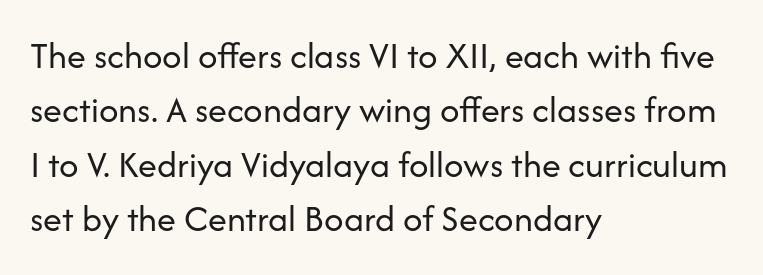
In terms of letterform style, serifs are entirely absent. Every row of glyphs begins at an identical x-position on the left. The letters look calm and open, with moderate or lighter stems. Students, observe: this is what conventionally led text looks like. Decoration check: the copy has no underline. It's the straight-up-and-down kind of type.
